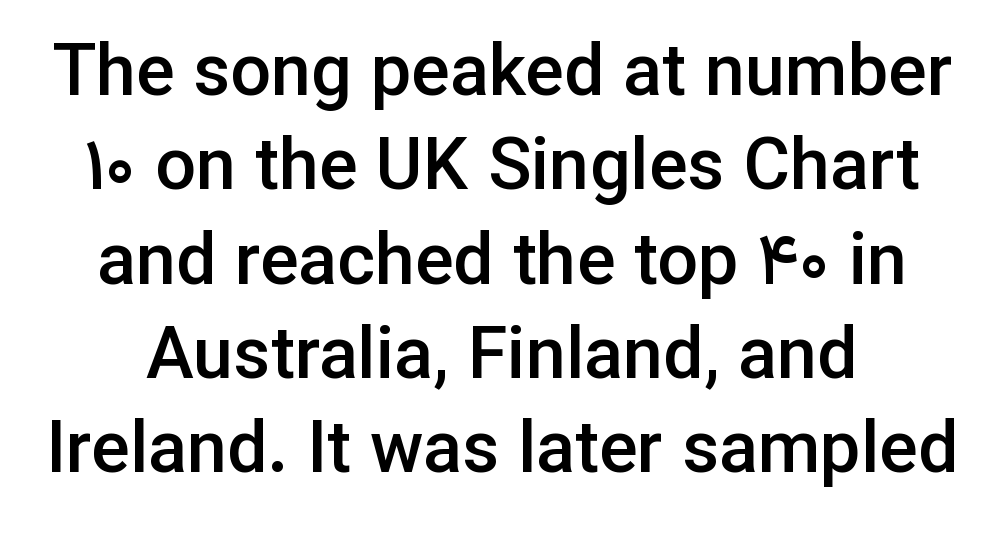
Nothing unusual about the tracking: characters are spaced as the font intends. The passage shown is typed in a proportional face where columns would drift. Ascenders rise straight up at ninety degrees. If you folded the block vertically in half, each line would mirror itself in length.
